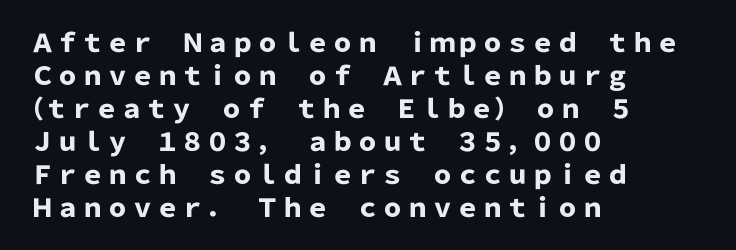
{"italic": "no", "bold": "yes", "underline": "no", "align": "left", "line_spacing": "normal", "line_spacing_ratio": 1.32, "letter_spacing": "normal", "letter_spacing_em": 0.0, "glyph_px": 25}
